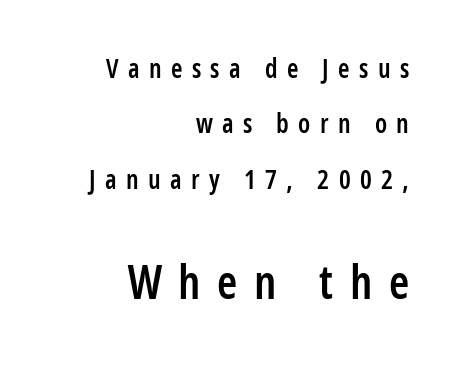
The letters advance in unequal steps, a hallmark of proportional type. The zone under the glyphs is completely vacant. Between one letter and the next there's a generous, obvious gap. Italic? Not at all — the glyphs are vertical. On the weight axis this lands at semibold, roughly 600.
